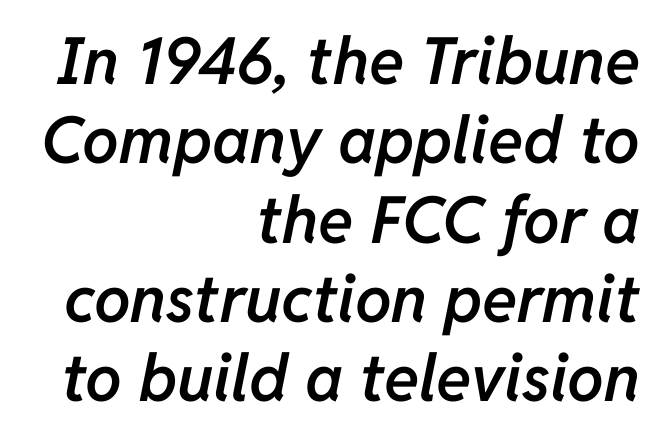
Q: Is the text bold? A: Semi-bold.
Q: Is the text italic (slanted)? A: Yes, it leans right by about 11 degrees.
Q: Is the text underlined? A: No.
Q: How is the paragraph aligned? A: Right-aligned.
Q: Is the spacing between letters normal or unusually wide? A: Normal.
Q: Width (condensed, normal, or wide)? A: Normal.
Q: Stroke contrast? A: Low.
Q: x-height? A: Medium.
Q: Monospaced? A: No.
